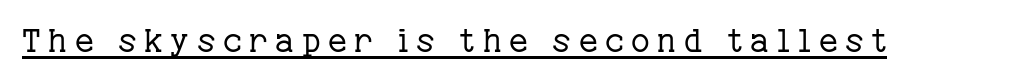
Q: Is the text bold? A: No.
Q: Is the text italic (slanted)? A: No, it is upright.
Q: Is the typeface a serif or a sans-serif typeface? A: Serif.
Q: Is the text underlined? A: Yes.
Q: Is the spacing between letters normal or unusually wide? A: Unusually wide.
Q: Width (condensed, normal, or wide)? A: Normal.
Q: Stroke contrast? A: Low.
Q: x-height? A: Medium.
Q: Monospaced? A: No.
